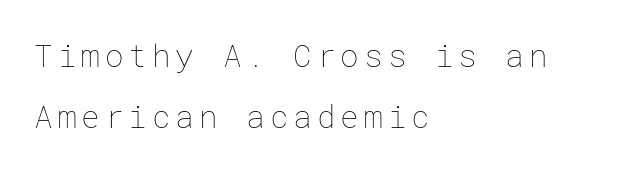
Q: Is the text bold? A: No.
Q: Is the text italic (slanted)? A: No, it is upright.
Q: Is the text underlined? A: No.
Q: How is the paragraph aligned? A: Left-aligned.
Q: Is the spacing between lines tight, normal or loose? A: Loose.
Q: Width (condensed, normal, or wide)? A: Normal.
Q: Stroke contrast? A: Low.
Q: x-height? A: Medium.
